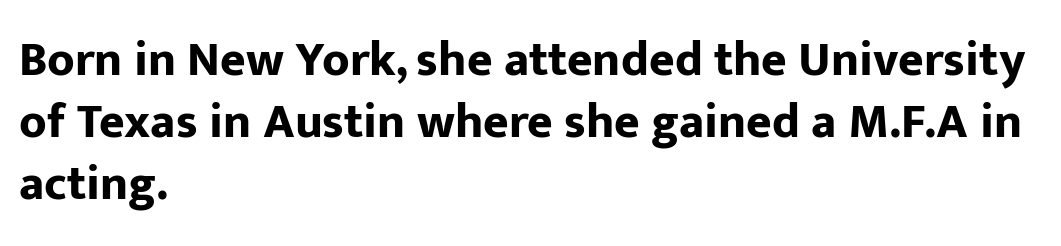
{"serif": "no", "italic": "no", "bold": "yes", "weight": "bold", "width": "normal", "stroke_contrast": "low", "x_height": "medium", "monospaced": "no", "underline": "no", "align": "left", "line_spacing": "normal", "line_spacing_ratio": 1.27, "letter_spacing": "normal", "letter_spacing_em": 0.0, "glyph_px": 49}
